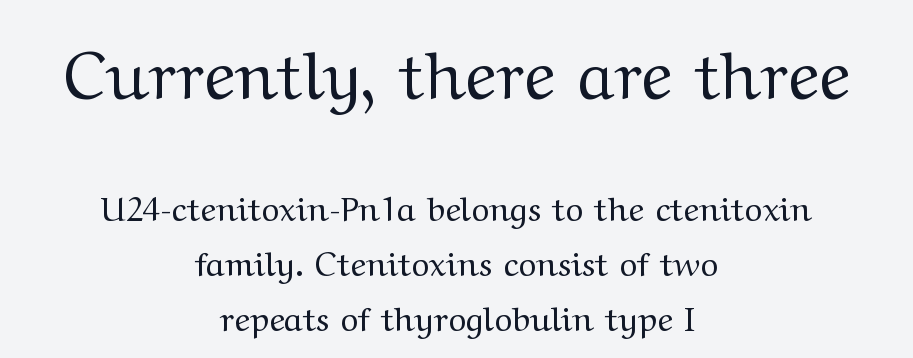
{"serif": "yes", "italic": "no", "bold": "no", "weight": "regular", "width": "wide", "stroke_contrast": "medium", "x_height": "medium", "monospaced": "no", "underline": "no", "align": "center", "line_spacing": "normal", "line_spacing_ratio": 1.62, "letter_spacing": "normal", "letter_spacing_em": 0.0, "larger_block": "first", "size_ratio": 1.97, "glyph_px": 67}
